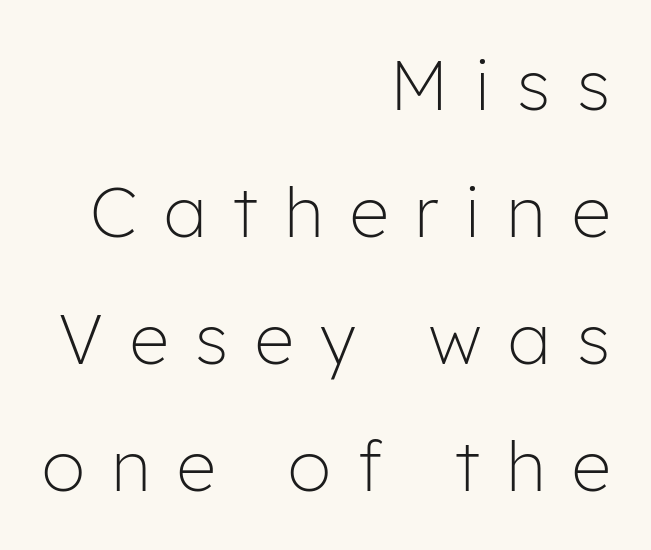
The image shows 69 px light sans-serif type, upright; set right-aligned, line spacing 1.84x, unusually wide letter spacing (+0.39 em), not underlined; low stroke contrast and a medium x-height.
